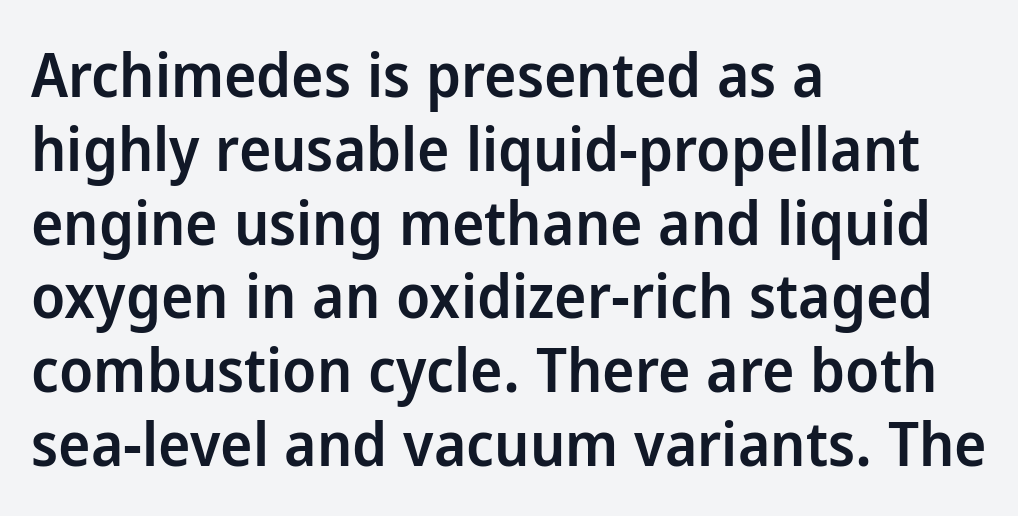
Q: Is the text bold? A: Semi-bold.
Q: Is the text italic (slanted)? A: No, it is upright.
Q: Is the typeface a serif or a sans-serif typeface? A: Sans-serif.
Q: Is the text underlined? A: No.
Q: How is the paragraph aligned? A: Left-aligned.
Q: Is the spacing between letters normal or unusually wide? A: Normal.
Q: Width (condensed, normal, or wide)? A: Normal.
Q: Stroke contrast? A: Low.
Q: x-height? A: Medium.
Q: Monospaced? A: No.
